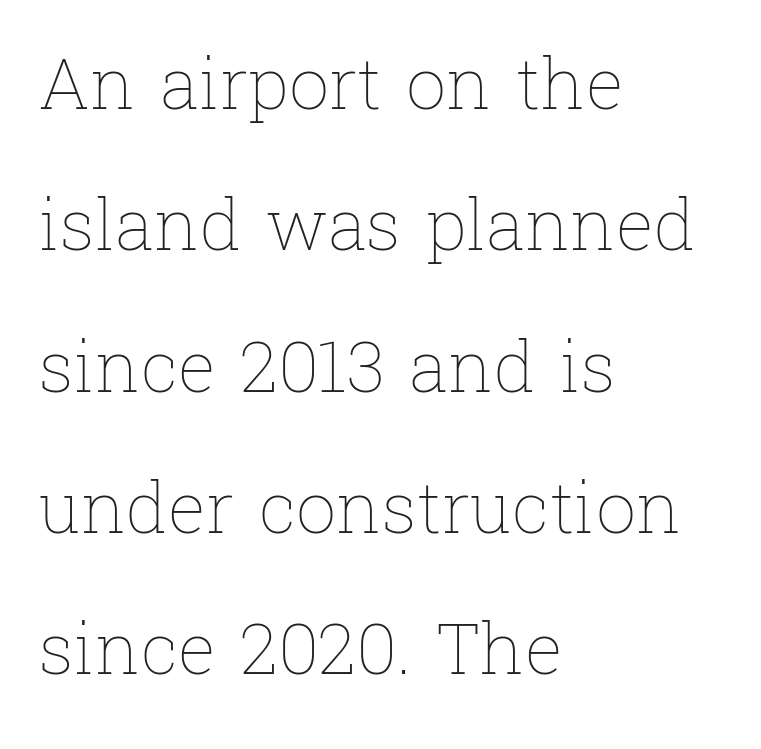
The image shows 71 px thin type, upright; set left-aligned, loose line spacing (1.99x), normal letter spacing, not underlined; low stroke contrast and a medium x-height.
